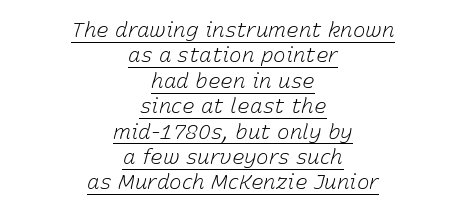
The letters are slanted; this is an italic face. The passage shown is not bold in any degree. Spacing between characters is what you'd get straight out of the box. Centered paragraph, ragged on both sides. The face used here appears with an underline applied.
